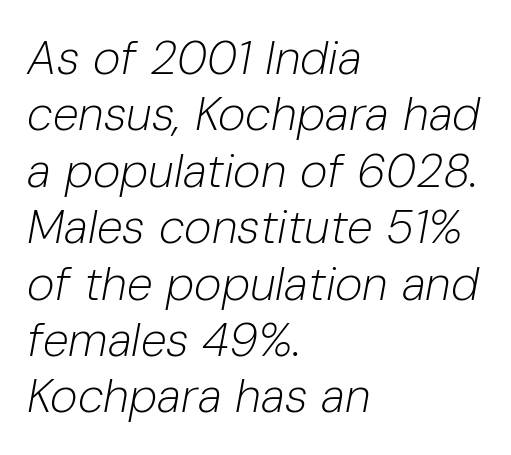
Q: Is the text bold? A: No.
Q: Is the text italic (slanted)? A: Yes, it leans right by about 10 degrees.
Q: Is the text underlined? A: No.
Q: How is the paragraph aligned? A: Left-aligned.
Q: Is the spacing between letters normal or unusually wide? A: Normal.
Q: Width (condensed, normal, or wide)? A: Normal.
Q: Stroke contrast? A: Low.
Q: x-height? A: Medium.
Q: Monospaced? A: No.
